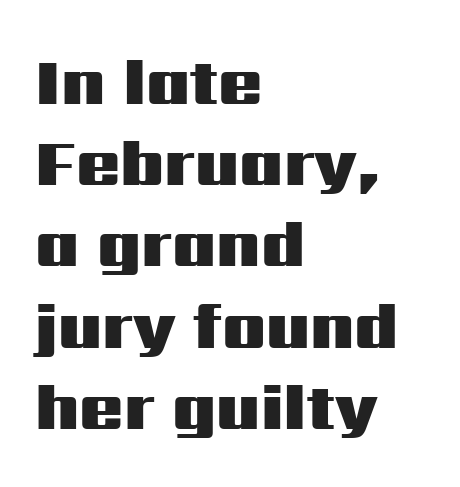
A typesetter would mark this as roman, not italic. This sample has the flowing, uneven cadence of proportional lettering. The passage shown is emphatically bold. This rendering uses left alignment, leaving the right contour irregular. This sample keeps an unexceptional amount of space between lines.
